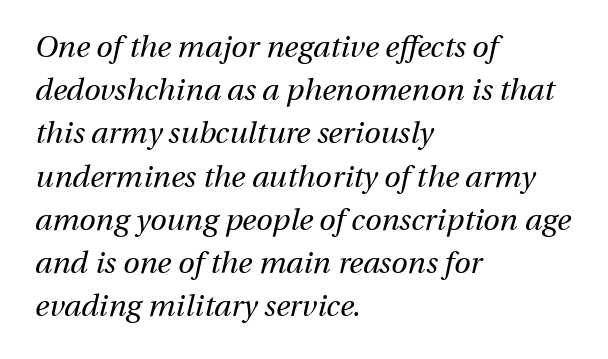
The image shows 30 px regular-weight type, italic (leaning right); set left-aligned, normal line spacing (1.44x), normal letter spacing, not underlined; medium stroke contrast and a medium x-height.
